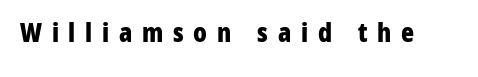
Nobody drew a line under any word here. The axis of the letterforms is exactly vertical. Characters follow at a spacing far wider than the type designer built in. Typographic density is high because the face is bold.
